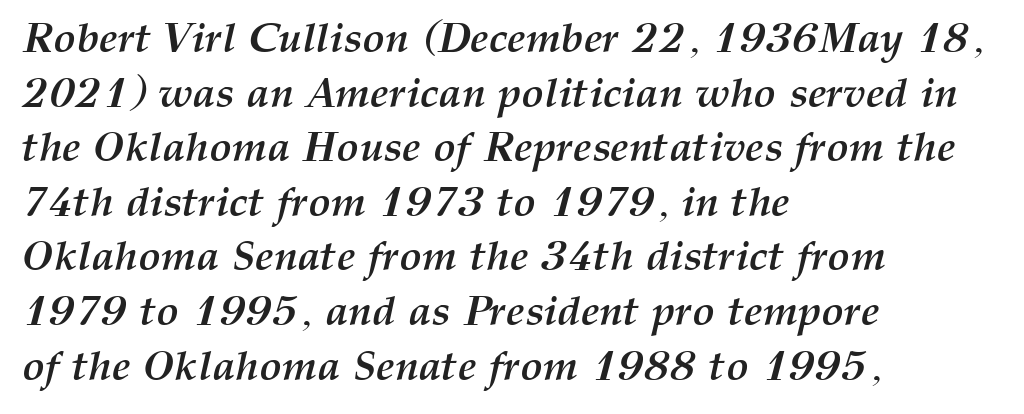
Q: Is the text bold? A: Yes.
Q: Is the text italic (slanted)? A: Yes, it leans right by about 12 degrees.
Q: Is the text underlined? A: No.
Q: How is the paragraph aligned? A: Left-aligned.
Q: Is the spacing between letters normal or unusually wide? A: Normal.
Q: Is the spacing between lines tight, normal or loose? A: Normal.
Q: Width (condensed, normal, or wide)? A: Normal.
Q: Stroke contrast? A: Medium.
Q: x-height? A: Medium.
Q: Monospaced? A: No.
